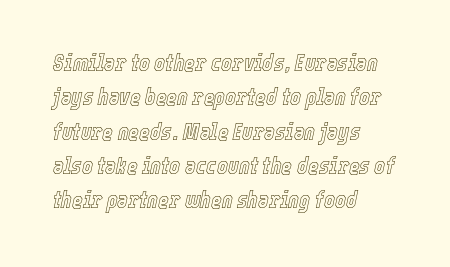
{"italic": "yes", "lean": "right", "slant_degrees": 12, "underline": "no", "align": "left", "line_spacing": "normal", "line_spacing_ratio": 1.49, "letter_spacing": "normal", "letter_spacing_em": 0.0, "glyph_px": 23}
